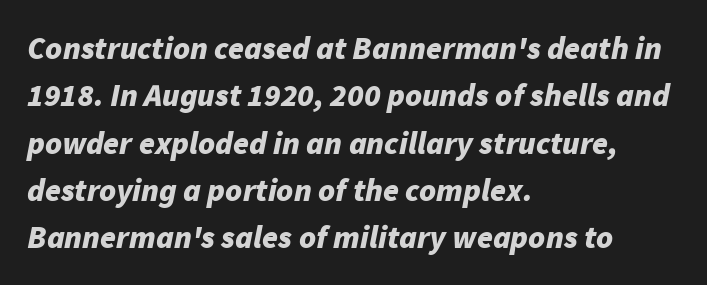
Q: Is the text bold? A: Yes.
Q: Is the text italic (slanted)? A: Yes, it leans right by about 11 degrees.
Q: Is the text underlined? A: No.
Q: How is the paragraph aligned? A: Left-aligned.
Q: Is the spacing between letters normal or unusually wide? A: Normal.
Q: Is the spacing between lines tight, normal or loose? A: Normal.
Q: Width (condensed, normal, or wide)? A: Normal.
Q: Stroke contrast? A: Low.
Q: x-height? A: Medium.
Q: Monospaced? A: No.
